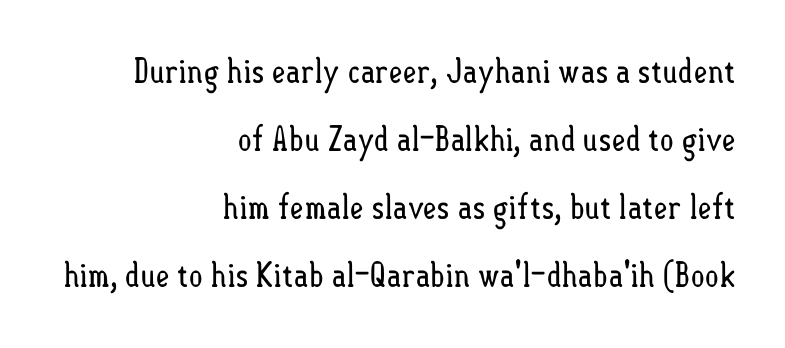
{"italic": "no", "bold": "no", "weight": "regular", "width": "condensed", "stroke_contrast": "low", "x_height": "small", "monospaced": "no", "underline": "no", "align": "right", "line_spacing": "loose", "line_spacing_ratio": 2.0, "letter_spacing": "normal", "letter_spacing_em": 0.0, "glyph_px": 34}
